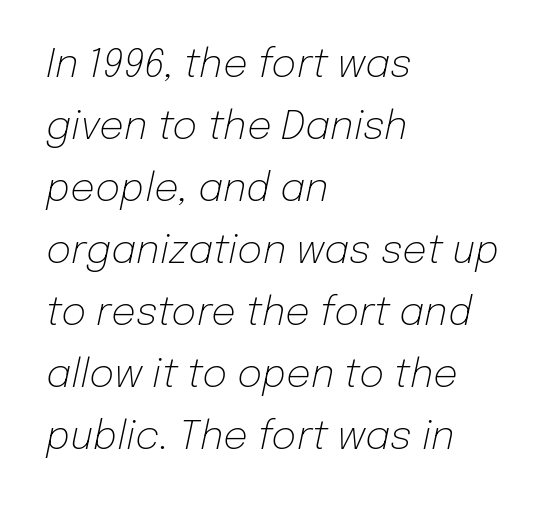
This block has exactly the height ordinary leading produces. These glyphs show unthickened strokes, regular width or finer. There is no visible air inserted between adjacent glyphs. Every character sits at an angle, as italics do.
